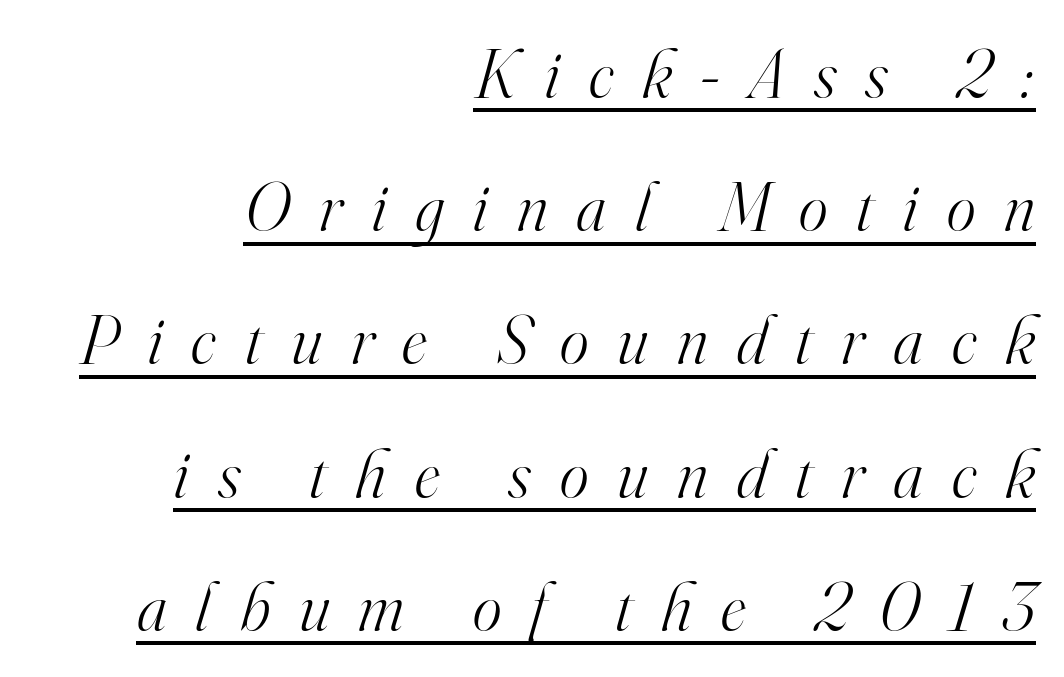
Q: Is the text bold? A: No.
Q: Is the text italic (slanted)? A: Yes, it leans right by about 16 degrees.
Q: Is the typeface a serif or a sans-serif typeface? A: Serif.
Q: Is the text underlined? A: Yes.
Q: How is the paragraph aligned? A: Right-aligned.
Q: Is the spacing between letters normal or unusually wide? A: Unusually wide.
Q: Is the spacing between lines tight, normal or loose? A: Loose.
Q: Width (condensed, normal, or wide)? A: Normal.
Q: Stroke contrast? A: High.
Q: x-height? A: Small.
Q: Monospaced? A: No.
